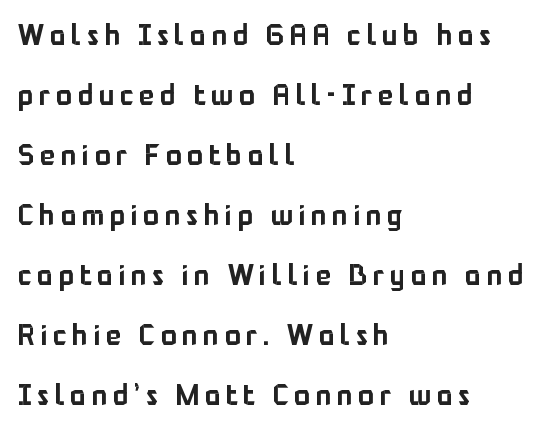
{"serif": "no", "italic": "no", "width": "normal", "stroke_contrast": "low", "x_height": "medium", "monospaced": "no", "underline": "no", "align": "left", "line_spacing": "loose", "line_spacing_ratio": 2.07, "letter_spacing": "wide", "letter_spacing_em": 0.2, "glyph_px": 29}
